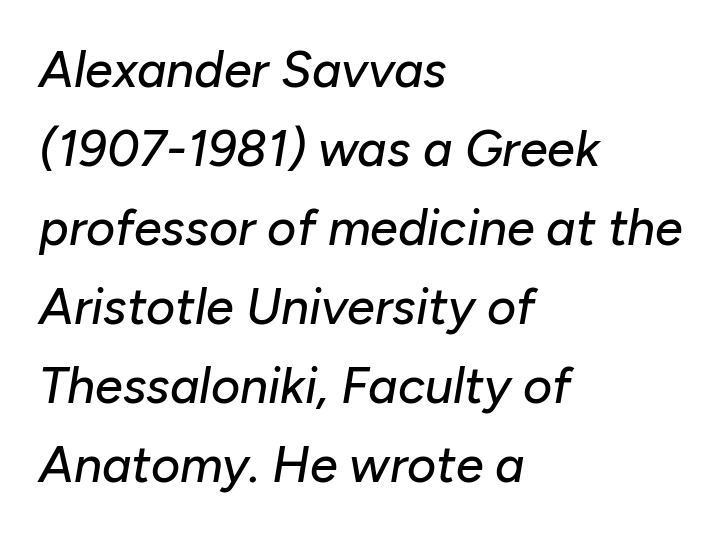
The passage is arranged the way most books set body copy — flush left. Beneath every word, the page is bare. An italicized treatment has been applied to the whole sample. Tracking here is standard; glyphs follow each other at the usual distance. This sample keeps an unexceptional amount of space between lines.
